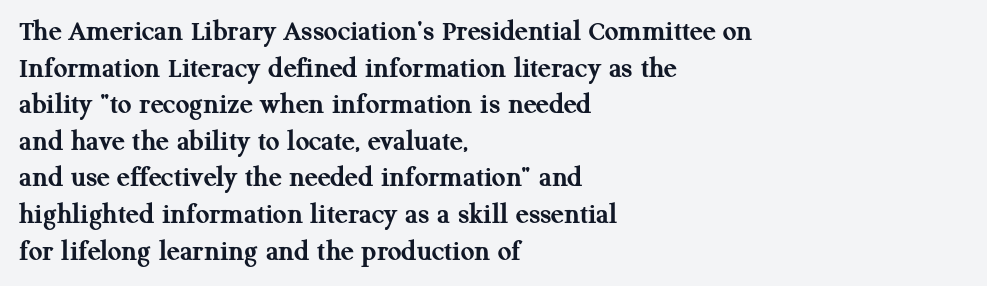
The image shows 30 px semibold serif type, upright; set left-aligned, line spacing 1.22x, normal letter spacing, not underlined; medium stroke contrast and a medium x-height.
